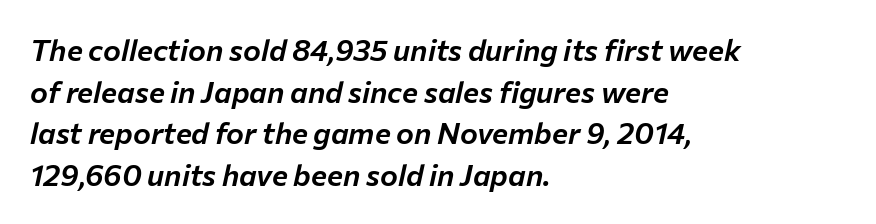
{"italic": "yes", "lean": "right", "slant_degrees": 12, "width": "normal", "stroke_contrast": "low", "x_height": "medium", "monospaced": "no", "underline": "no", "align": "left", "line_spacing": "normal", "line_spacing_ratio": 1.39, "letter_spacing": "normal", "letter_spacing_em": 0.0, "glyph_px": 30}
